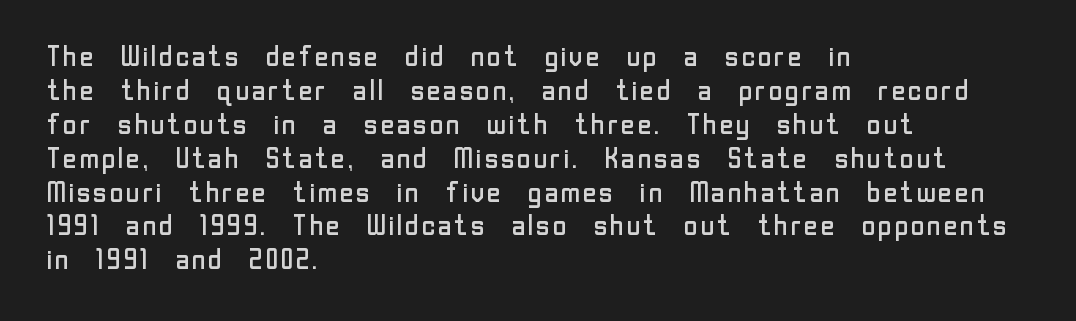
When letters stand straight like this, we call the style roman or upright. Regarding serifs, this sample does without them. The font sits on the lighter half of the weight spectrum, regular included. Spacing verdict: proportional, widths tailored to each character.
